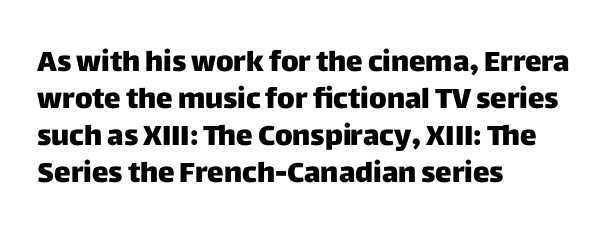
Evenly set lines give the paragraph a standard silhouette. Leftover space on each line is placed entirely after the last word. This sample has the flowing, uneven cadence of proportional lettering. Note: no serifs on the glyphs. The area under the type is left untouched.
